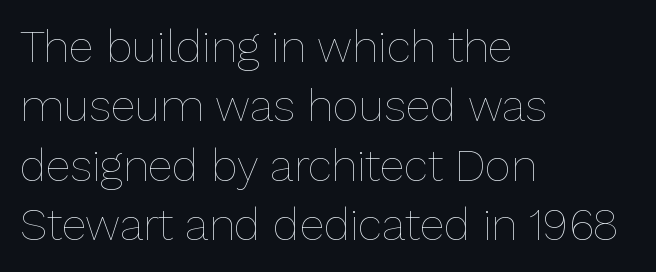
The rendering uses natural spacing where letterforms have individual widths. Line starts are locked; line ends wander. Is there any slant? The stems are plumb. A clean baseline with only descenders dipping below it.
